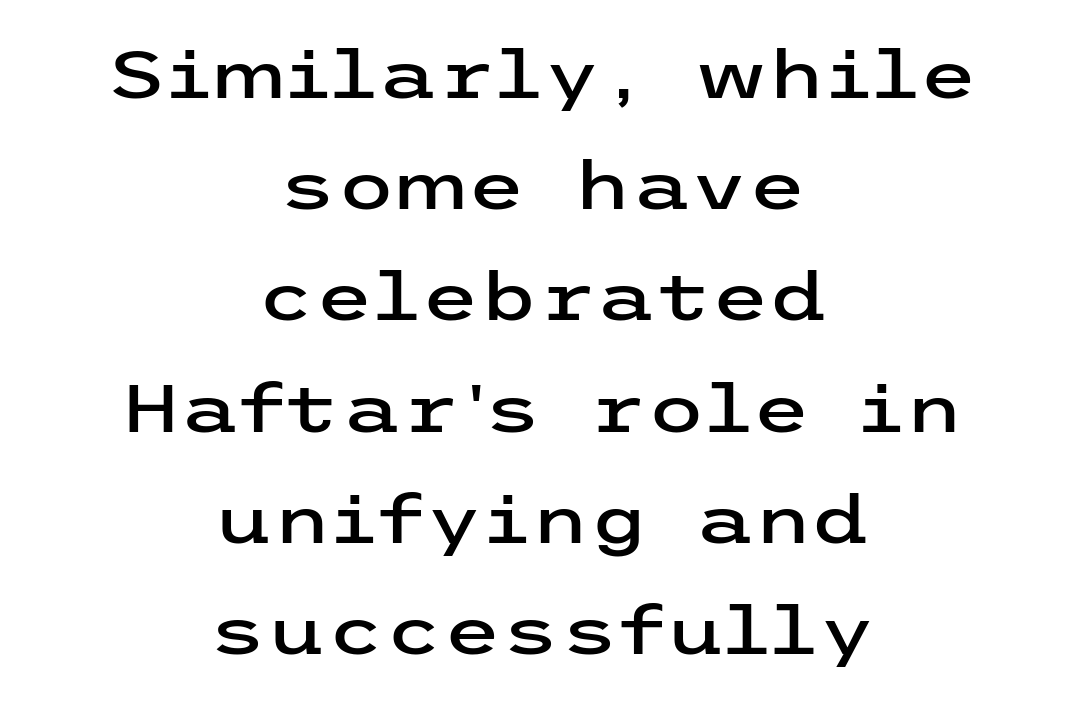
Q: Is the text italic (slanted)? A: No, it is upright.
Q: Is the typeface a serif or a sans-serif typeface? A: Sans-serif.
Q: Is the text underlined? A: No.
Q: How is the paragraph aligned? A: Centered.
Q: Is the spacing between letters normal or unusually wide? A: Normal.
Q: Is the spacing between lines tight, normal or loose? A: Normal.
Q: Width (condensed, normal, or wide)? A: Wide.
Q: Stroke contrast? A: Low.
Q: x-height? A: Medium.
